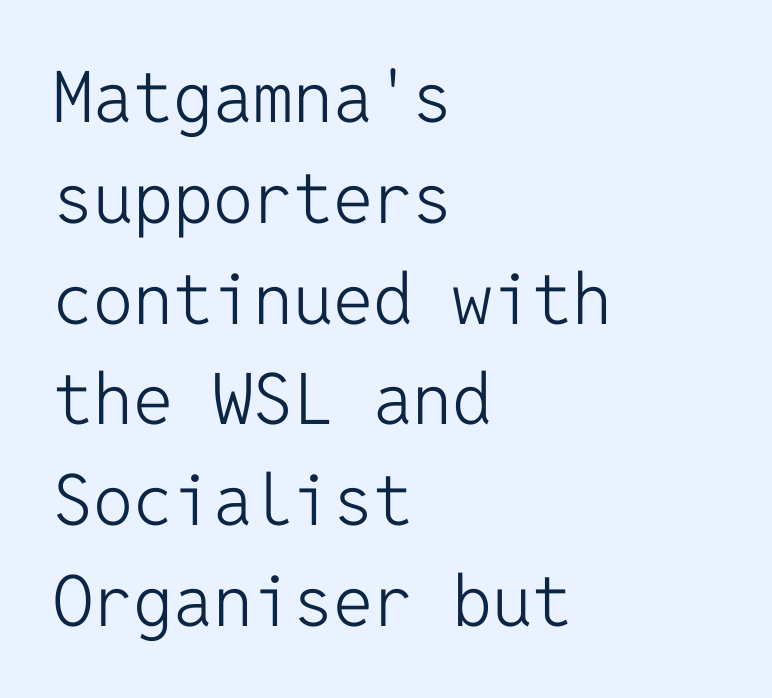
Horizontal bands of white between lines are of average thickness. A quiet, ordinary-to-light weight characterises the typeface. You can tell it's not italic because the verticals are truly vertical. Fixed-width glyphs throughout — classic coding-font behaviour. What kind of face is this? One without serifs — a sans. Just letters on the line, the space beneath them empty.
